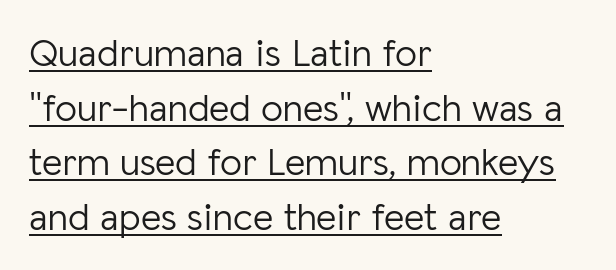
Q: Is the text bold? A: No.
Q: Is the text italic (slanted)? A: No, it is upright.
Q: Is the typeface a serif or a sans-serif typeface? A: Sans-serif.
Q: Is the text underlined? A: Yes.
Q: How is the paragraph aligned? A: Left-aligned.
Q: Is the spacing between letters normal or unusually wide? A: Normal.
Q: Is the spacing between lines tight, normal or loose? A: Normal.
Q: Width (condensed, normal, or wide)? A: Normal.
Q: Stroke contrast? A: Low.
Q: x-height? A: Medium.
Q: Monospaced? A: No.
